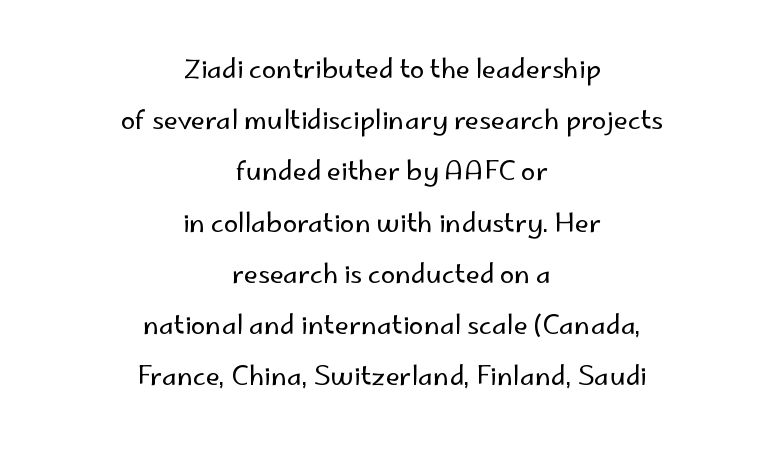
Each line is balanced around a shared central axis. The area under the type is left untouched. No italicization has been applied; the sample stays upright. The vertical gap from one line to the next is large.
